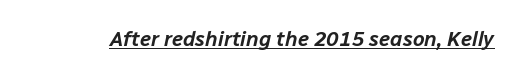
The lettering is marked with a stroke running underneath it. The lettering tilts uniformly, giving the passage an italic look. Nobody touched the tracking dial on this one.
